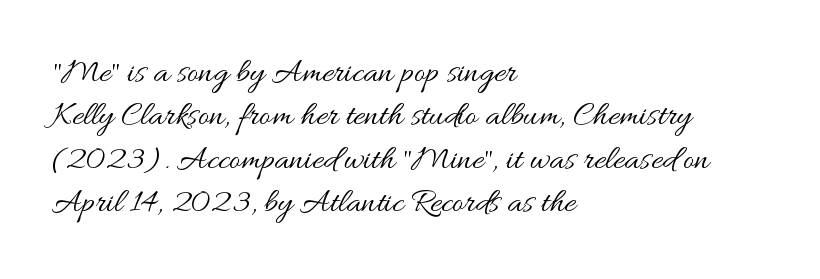
{"bold": "no", "weight": "regular", "width": "wide", "stroke_contrast": "medium", "x_height": "small", "monospaced": "no", "underline": "no", "align": "left", "line_spacing_ratio": 1.24, "letter_spacing": "normal", "letter_spacing_em": 0.0, "glyph_px": 35}
